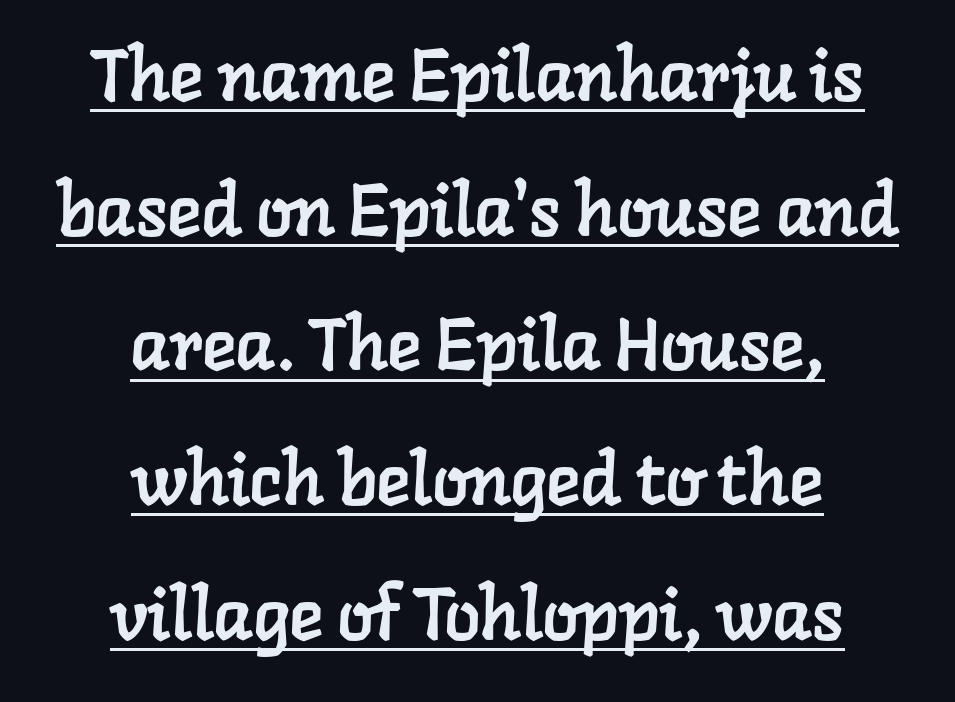
Q: Is the typeface a serif or a sans-serif typeface? A: Serif.
Q: Is the text underlined? A: Yes.
Q: How is the paragraph aligned? A: Centered.
Q: Is the spacing between letters normal or unusually wide? A: Normal.
Q: Width (condensed, normal, or wide)? A: Normal.
Q: Stroke contrast? A: Low.
Q: x-height? A: Medium.
Q: Monospaced? A: No.
